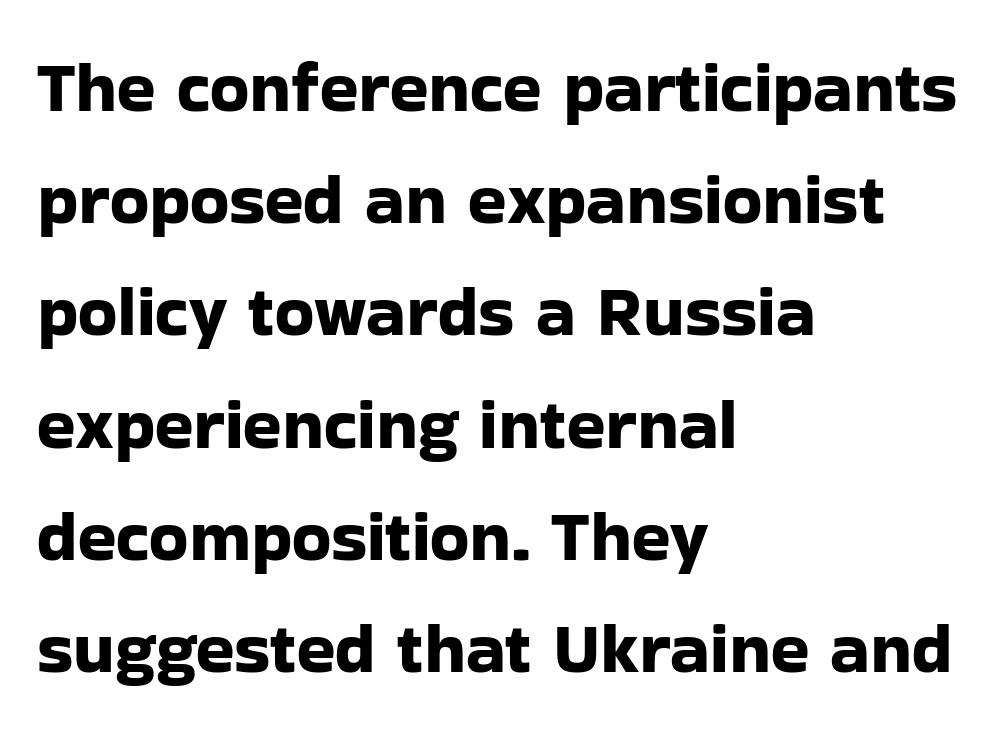
The image shows 71 px sans-serif type, upright; set left-aligned, normal line spacing (1.58x), normal letter spacing, not underlined; low stroke contrast and a medium x-height.
